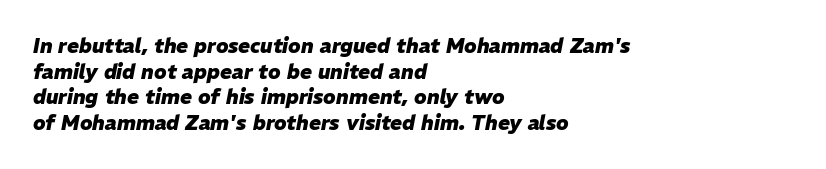
Q: Is the text bold? A: Yes.
Q: Is the text italic (slanted)? A: Yes, it leans right by about 11 degrees.
Q: Is the text underlined? A: No.
Q: How is the paragraph aligned? A: Left-aligned.
Q: Is the spacing between letters normal or unusually wide? A: Normal.
Q: Is the spacing between lines tight, normal or loose? A: Normal.
